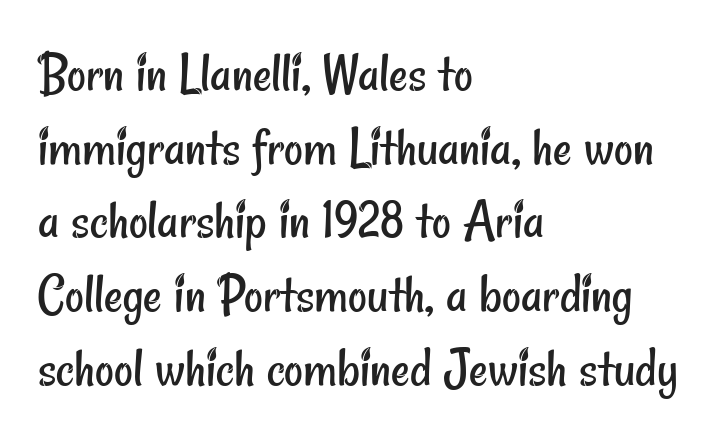
{"serif": "no", "bold": "no", "weight": "regular", "width": "condensed", "stroke_contrast": "low", "x_height": "small", "monospaced": "no", "underline": "no", "align": "left", "line_spacing": "normal", "line_spacing_ratio": 1.27, "letter_spacing": "normal", "letter_spacing_em": 0.0, "glyph_px": 58}
